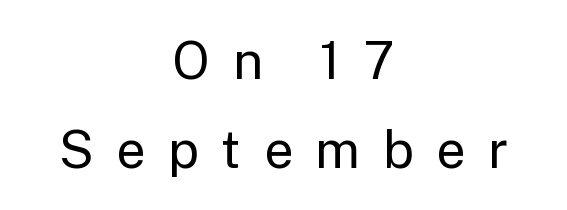
Proportional: the letters do not fall into vertical columns. The gap between lines stays unmarked. Is this a sans? Yes — the strokes have no serifs. Honestly, the letter spacing is so wide it's the main thing you notice. The letterforms sit at book weight or below.
